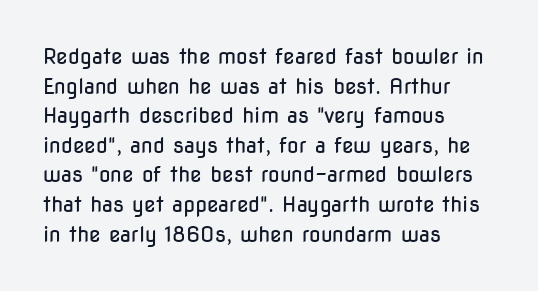
{"italic": "no", "bold": "no", "underline": "no", "align": "left", "line_spacing": "normal", "line_spacing_ratio": 1.41, "letter_spacing": "normal", "letter_spacing_em": 0.0, "glyph_px": 21}
